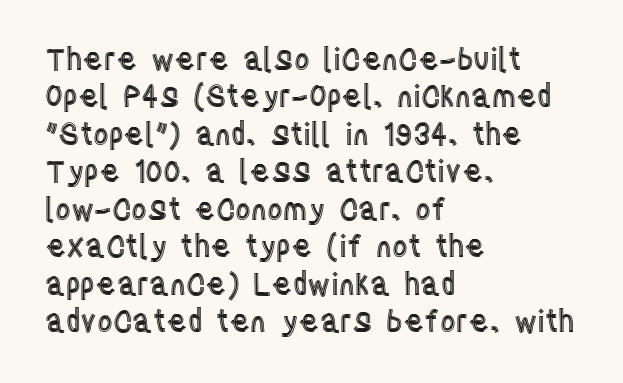
{"italic": "no", "width": "condensed", "x_height": "large", "monospaced": "no", "underline": "no", "align": "left", "line_spacing": "normal", "line_spacing_ratio": 1.25, "letter_spacing": "normal", "letter_spacing_em": 0.0, "glyph_px": 30}
